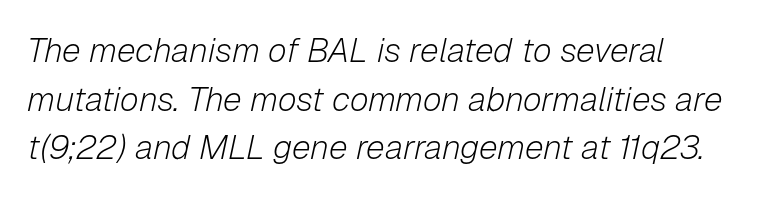
{"italic": "yes", "lean": "right", "slant_degrees": 12, "bold": "no", "weight": "light", "width": "normal", "stroke_contrast": "low", "x_height": "medium", "monospaced": "no", "underline": "no", "align": "left", "line_spacing": "normal", "line_spacing_ratio": 1.43, "letter_spacing": "normal", "letter_spacing_em": 0.0, "glyph_px": 34}
